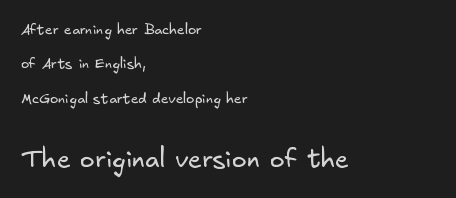
The image shows 25 px text type; set left-aligned, loose line spacing (2.45x), normal letter spacing, not underlined; the second (bottom) block is 1.79x larger.
